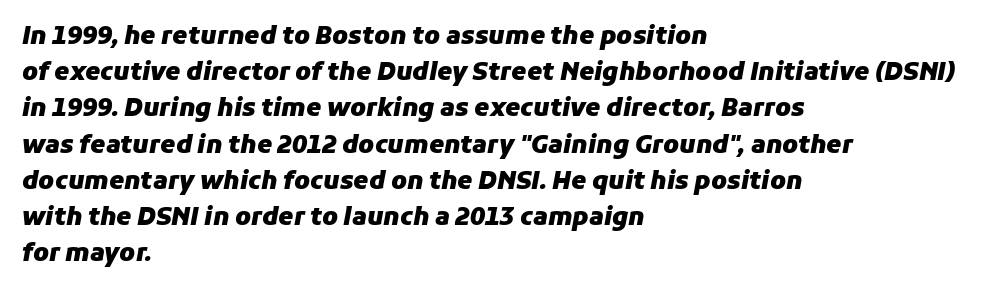
Q: Is the text bold? A: Yes.
Q: Is the text italic (slanted)? A: Yes, it leans right by about 11 degrees.
Q: Is the text underlined? A: No.
Q: How is the paragraph aligned? A: Left-aligned.
Q: Is the spacing between letters normal or unusually wide? A: Normal.
Q: Is the spacing between lines tight, normal or loose? A: Normal.
